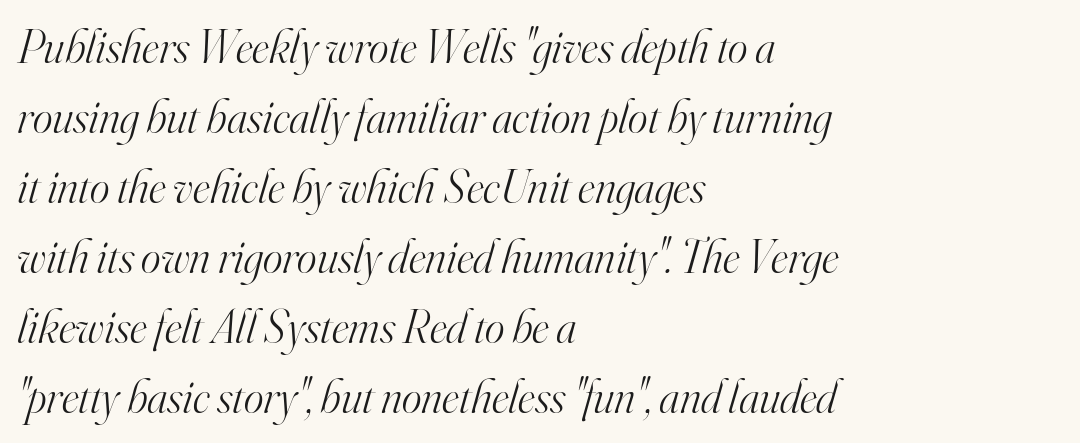
Anything drawn beneath the words? Only blank space. Each letter keeps its own natural width here, so spacing adapts to shape. Words appear dense and cohesive because spacing is normal. This sample is left-justified, so line endings fall wherever the words run out. These glyphs show unthickened strokes, regular width or finer. Small tapered or slab feet sit at the stroke ends, so this counts as serif.
